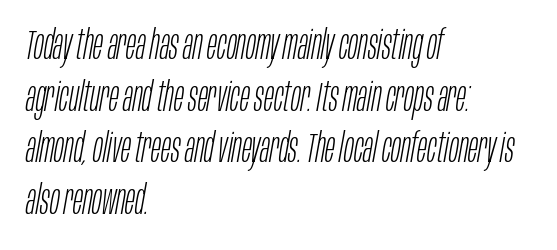
The image shows 41 px light, condensed type, italic (leaning right); set left-aligned, normal line spacing (1.26x), normal letter spacing, not underlined; low stroke contrast and a large x-height.
